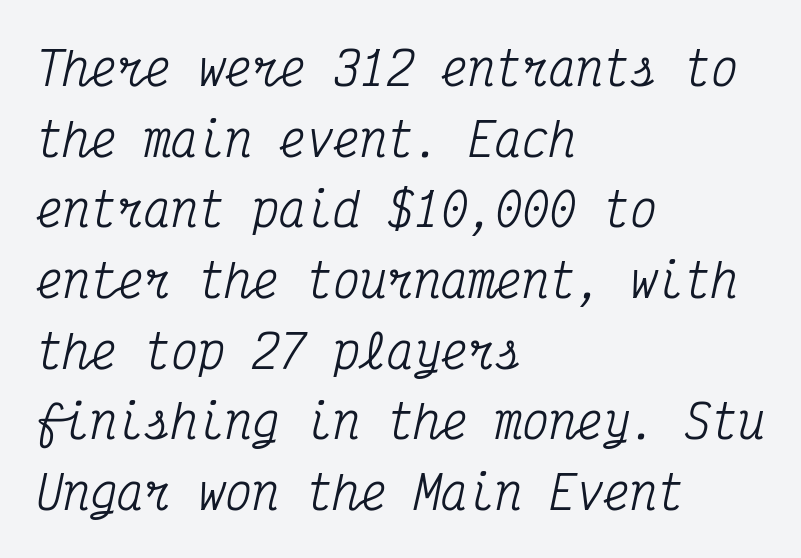
Q: Is the text italic (slanted)? A: Yes, it leans right by about 12 degrees.
Q: Is the typeface a serif or a sans-serif typeface? A: Serif.
Q: Is the text underlined? A: No.
Q: How is the paragraph aligned? A: Left-aligned.
Q: Is the spacing between letters normal or unusually wide? A: Normal.
Q: Is the spacing between lines tight, normal or loose? A: Normal.
Q: Width (condensed, normal, or wide)? A: Condensed.
Q: Stroke contrast? A: Medium.
Q: x-height? A: Medium.
Q: Monospaced? A: Yes.
